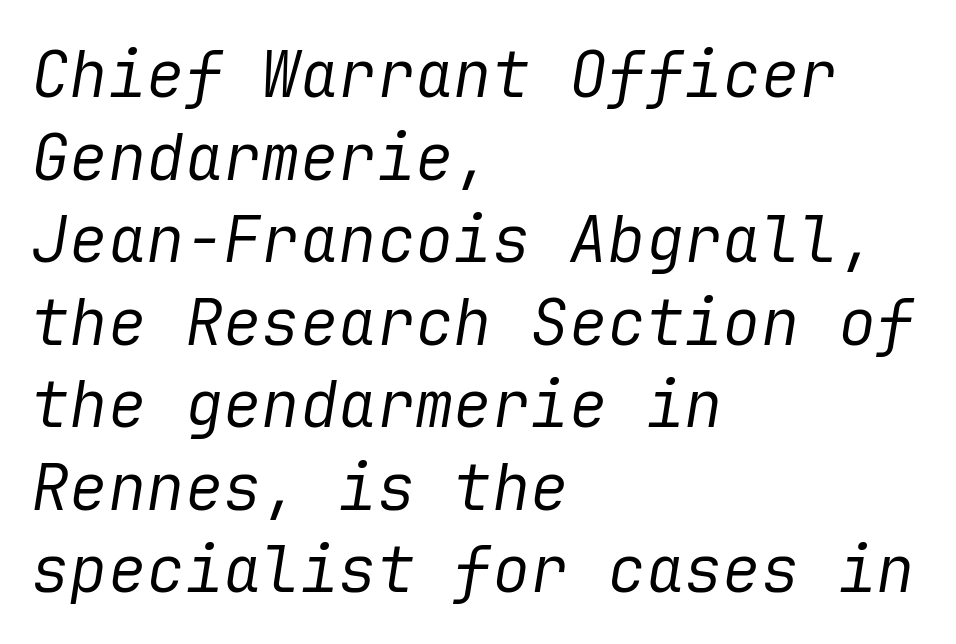
{"italic": "yes", "lean": "right", "slant_degrees": 9, "bold": "no", "weight": "regular", "width": "normal", "stroke_contrast": "low", "x_height": "medium", "underline": "no", "align": "left", "line_spacing": "normal", "line_spacing_ratio": 1.29, "letter_spacing": "normal", "letter_spacing_em": 0.0, "glyph_px": 64}
